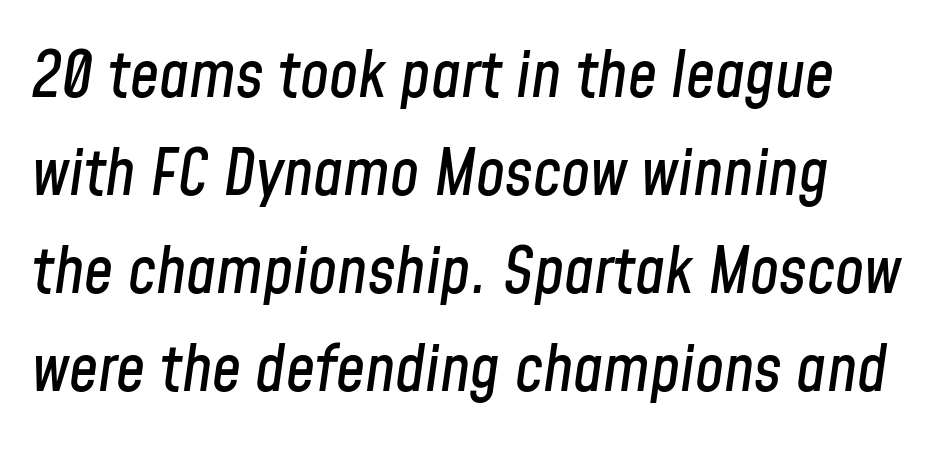
Does the leading feel generous? No, just average. Emphasis-style slanted type is in use. Descenders are the only things crossing below the line. The letters advance in unequal steps, a hallmark of proportional type. Words appear dense and cohesive because spacing is normal.
